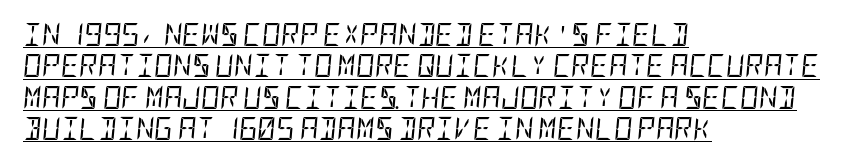
The image shows 23 px text type, italic (leaning right); set left-aligned, normal line spacing (1.36x), normal letter spacing, underlined.
